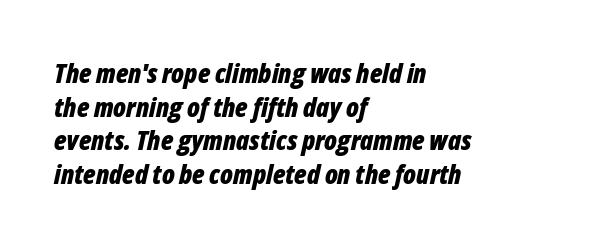
{"italic": "yes", "lean": "right", "slant_degrees": 12, "bold": "yes", "underline": "no", "align": "left", "line_spacing": "normal", "line_spacing_ratio": 1.25, "letter_spacing": "normal", "letter_spacing_em": 0.0, "glyph_px": 27}
